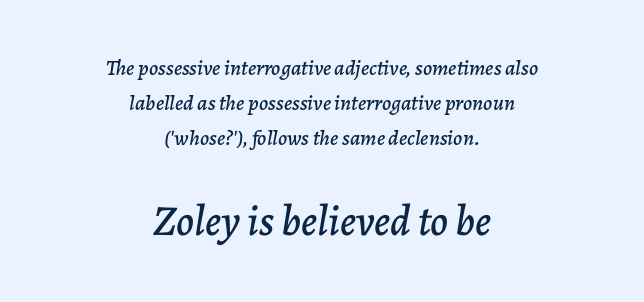
The image shows 43 px text type, italic (leaning right); set centered, normal line spacing (1.58x), normal letter spacing, not underlined; the second (bottom) block is 1.95x larger; low stroke contrast and a medium x-height.
